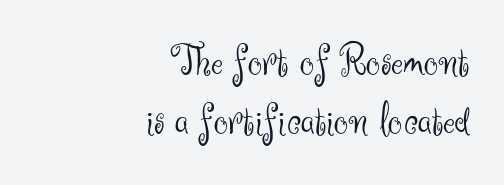
{"serif": "no", "italic": "no", "bold": "no", "weight": "light", "width": "normal", "stroke_contrast": "medium", "x_height": "small", "monospaced": "no", "underline": "no", "align": "right", "line_spacing": "normal", "line_spacing_ratio": 1.32, "letter_spacing": "normal", "letter_spacing_em": 0.0, "glyph_px": 45}
